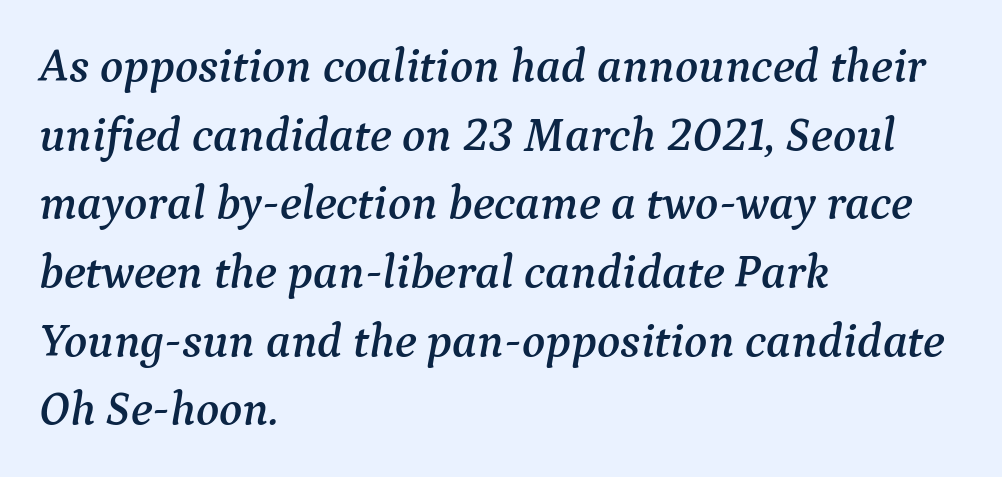
The image shows 48 px serif type, italic (leaning right); set left-aligned, normal line spacing (1.43x), normal letter spacing, not underlined; medium stroke contrast and a medium x-height.
